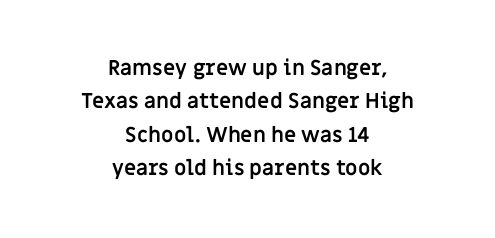
Q: Is the text bold? A: Yes.
Q: Is the text italic (slanted)? A: No, it is upright.
Q: Is the text underlined? A: No.
Q: How is the paragraph aligned? A: Centered.
Q: Is the spacing between letters normal or unusually wide? A: Normal.
Q: Is the spacing between lines tight, normal or loose? A: Normal.
